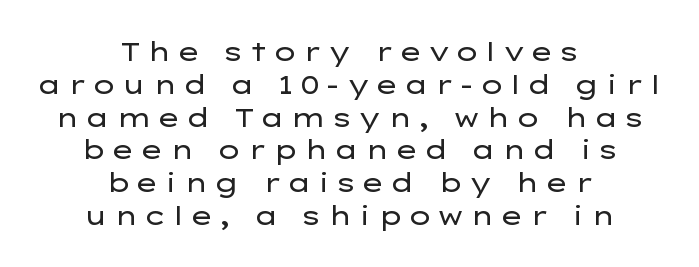
Q: Is the text bold? A: No.
Q: Is the text italic (slanted)? A: No, it is upright.
Q: Is the text underlined? A: No.
Q: How is the paragraph aligned? A: Centered.
Q: Is the spacing between lines tight, normal or loose? A: Normal.
